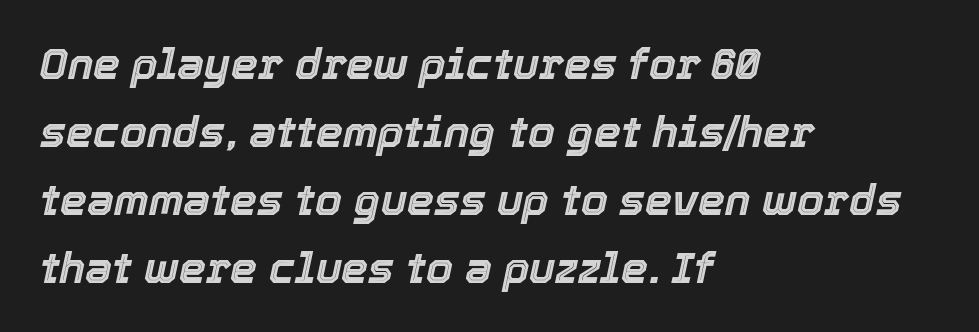
Rows of type keep a routine distance in the vertical direction. The specimen reads as italic at a glance. Descenders are the only things crossing below the line. Nobody touched the tracking dial on this one. This sample has the flowing, uneven cadence of proportional lettering.
